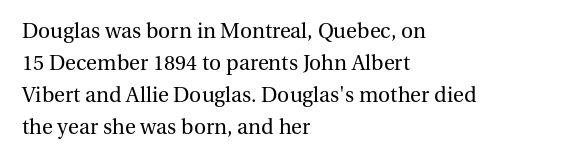
{"italic": "no", "bold": "no", "underline": "no", "align": "left", "line_spacing": "normal", "line_spacing_ratio": 1.53, "letter_spacing": "normal", "letter_spacing_em": 0.0, "glyph_px": 21}
